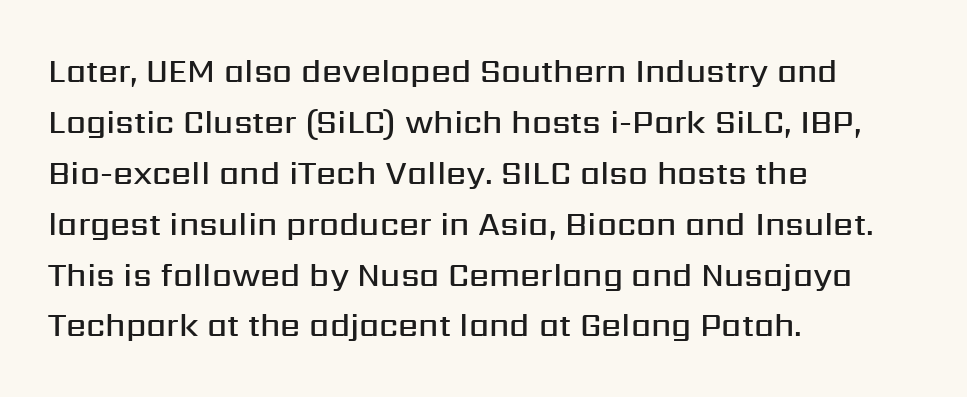
Short and long lines alike share a common starting point at left. Posture: upright roman. Proportional: the letters do not fall into vertical columns. Its strokes are somewhat broadened, the hallmark of semibold type. Grotesque or geometric, the face here clearly has no serifs. Has an underline been added? It has not.
